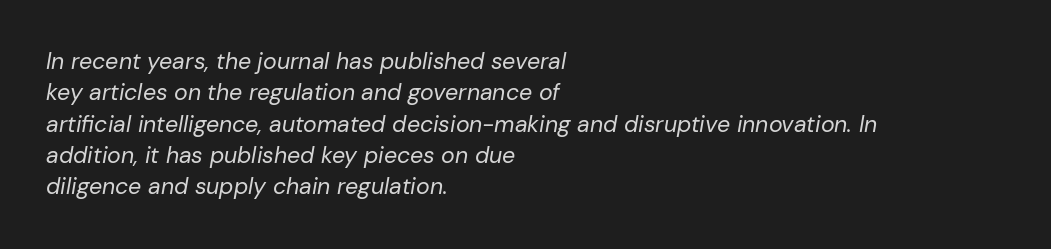
The passage shown is not bold in any degree. The face used here is rendered with its standard letterfit. Would a proofreader flag this as italicized? Yes. What's the leading like? Ordinary, nothing unusual. One-word summary of the alignment: left. Plain, unruled lines of type.
